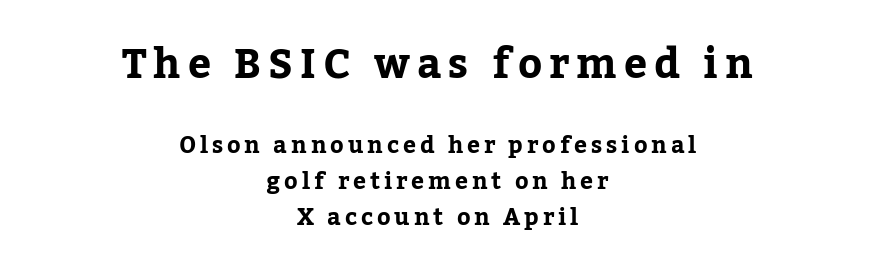
Q: Is the text bold? A: Yes.
Q: Is the text italic (slanted)? A: No, it is upright.
Q: Is the typeface a serif or a sans-serif typeface? A: Serif.
Q: Is the text underlined? A: No.
Q: How is the paragraph aligned? A: Centered.
Q: Is the spacing between lines tight, normal or loose? A: Normal.
Q: Which block of text is set in a larger size, the first (top) or the second (bottom)? A: The first (top) one.
Q: Width (condensed, normal, or wide)? A: Normal.
Q: Stroke contrast? A: Low.
Q: x-height? A: Medium.
Q: Monospaced? A: No.
